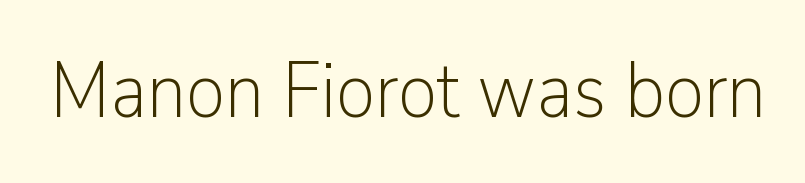
Q: Is the text bold? A: No.
Q: Is the text italic (slanted)? A: No, it is upright.
Q: Is the typeface a serif or a sans-serif typeface? A: Sans-serif.
Q: Is the text underlined? A: No.
Q: Is the spacing between letters normal or unusually wide? A: Normal.
Q: Width (condensed, normal, or wide)? A: Normal.
Q: Stroke contrast? A: Low.
Q: x-height? A: Medium.
Q: Monospaced? A: No.
